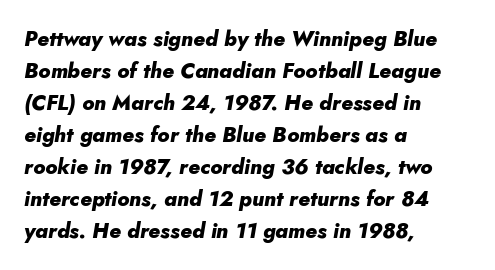
Q: Is the text bold? A: Yes.
Q: Is the text italic (slanted)? A: Yes, it leans right by about 10 degrees.
Q: Is the text underlined? A: No.
Q: How is the paragraph aligned? A: Left-aligned.
Q: Is the spacing between letters normal or unusually wide? A: Normal.
Q: Is the spacing between lines tight, normal or loose? A: Normal.
